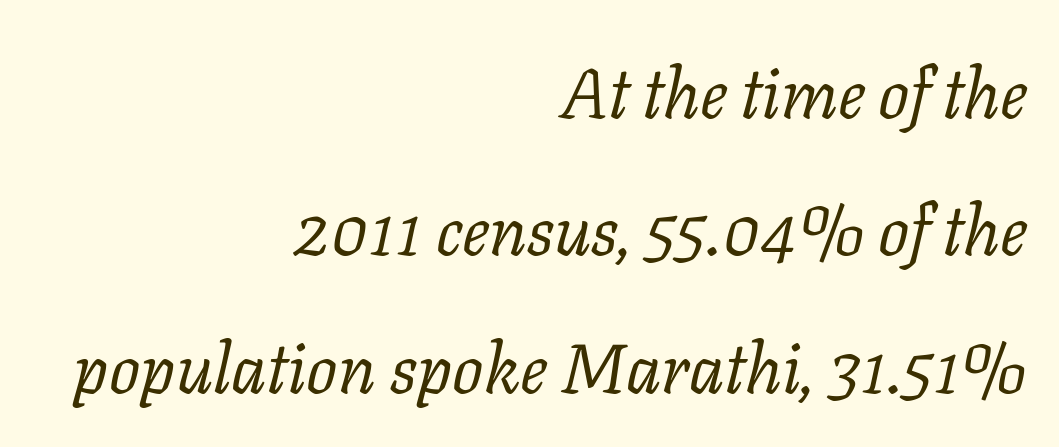
{"serif": "yes", "italic": "yes", "lean": "right", "slant_degrees": 11, "bold": "no", "weight": "regular", "width": "normal", "stroke_contrast": "low", "x_height": "medium", "monospaced": "no", "underline": "no", "align": "right", "line_spacing": "loose", "line_spacing_ratio": 1.99, "letter_spacing": "normal", "letter_spacing_em": 0.0, "glyph_px": 69}
